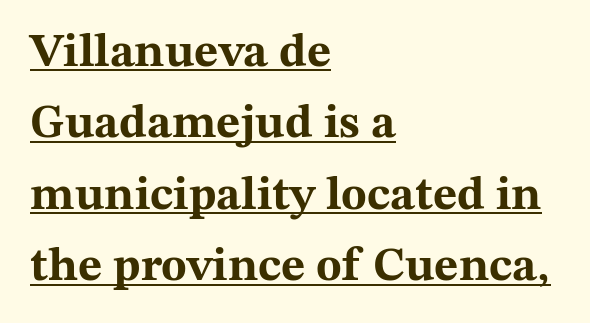
The image shows 47 px bold, wide serif type, upright; set left-aligned, normal line spacing (1.52x), normal letter spacing, underlined; medium stroke contrast and a medium x-height.
